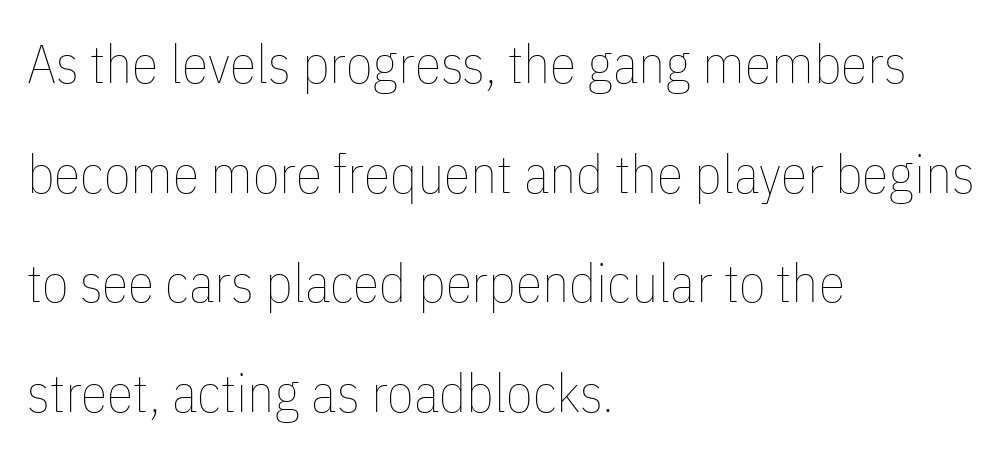
{"italic": "no", "bold": "no", "weight": "thin", "width": "condensed", "stroke_contrast": "low", "x_height": "medium", "monospaced": "no", "underline": "no", "align": "left", "line_spacing": "loose", "line_spacing_ratio": 2.03, "letter_spacing": "normal", "letter_spacing_em": 0.0, "glyph_px": 54}
